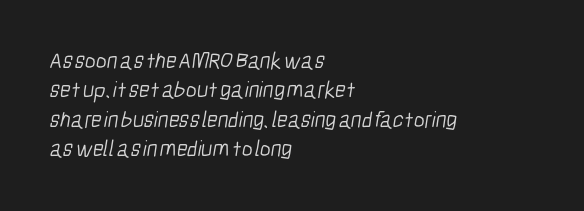
{"bold": "no", "underline": "no", "align": "left", "line_spacing": "normal", "line_spacing_ratio": 1.28, "letter_spacing": "normal", "letter_spacing_em": 0.0, "glyph_px": 23}
